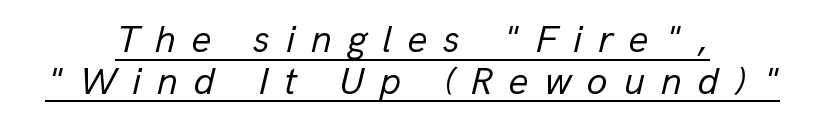
Q: Is the text bold? A: No.
Q: Is the text italic (slanted)? A: Yes, it leans right by about 13 degrees.
Q: Is the text underlined? A: Yes.
Q: How is the paragraph aligned? A: Centered.
Q: Is the spacing between letters normal or unusually wide? A: Unusually wide.
Q: Is the spacing between lines tight, normal or loose? A: Tight.
Q: Width (condensed, normal, or wide)? A: Normal.
Q: Stroke contrast? A: Low.
Q: x-height? A: Medium.
Q: Monospaced? A: No.
